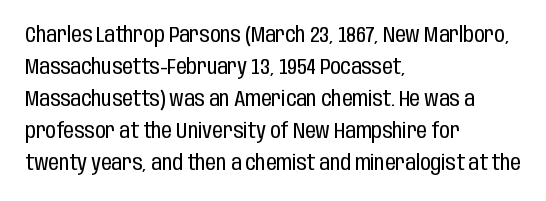
{"italic": "no", "bold": "no", "underline": "no", "align": "left", "line_spacing": "normal", "line_spacing_ratio": 1.52, "letter_spacing": "normal", "letter_spacing_em": 0.0, "glyph_px": 21}
